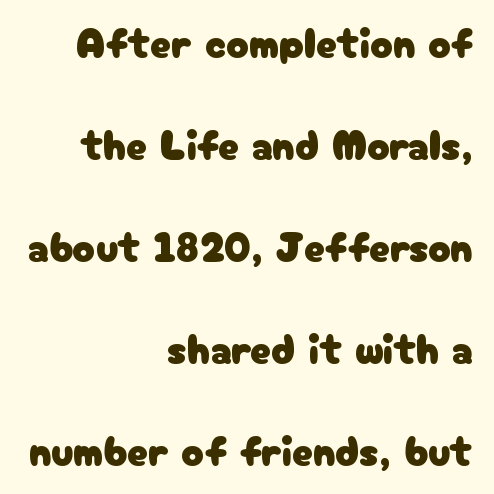
The image shows 42 px sans-serif type, upright; set right-aligned, loose line spacing (2.43x), normal letter spacing, not underlined; low stroke contrast and a medium x-height.
